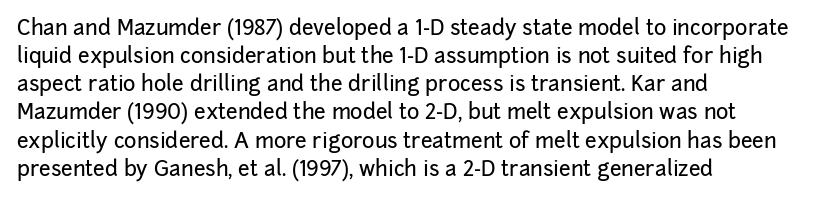
The image shows 21 px text type, upright; set left-aligned, normal line spacing (1.34x), normal letter spacing, not underlined.
